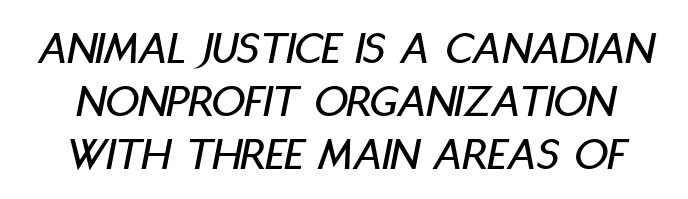
Nothing unusual about the tracking: characters are spaced as the font intends. The rendering uses natural spacing where letterforms have individual widths. Whoever set this chose condensed vertical rhythm over breathing room. The baseline area is clear. Looking at the ascenders, they clearly lean.
